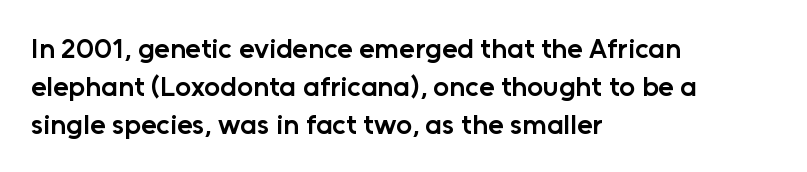
Q: Is the text bold? A: Semi-bold.
Q: Is the text italic (slanted)? A: No, it is upright.
Q: Is the typeface a serif or a sans-serif typeface? A: Sans-serif.
Q: Is the text underlined? A: No.
Q: How is the paragraph aligned? A: Left-aligned.
Q: Is the spacing between letters normal or unusually wide? A: Normal.
Q: Is the spacing between lines tight, normal or loose? A: Normal.
Q: Width (condensed, normal, or wide)? A: Normal.
Q: Stroke contrast? A: Low.
Q: x-height? A: Medium.
Q: Monospaced? A: No.
